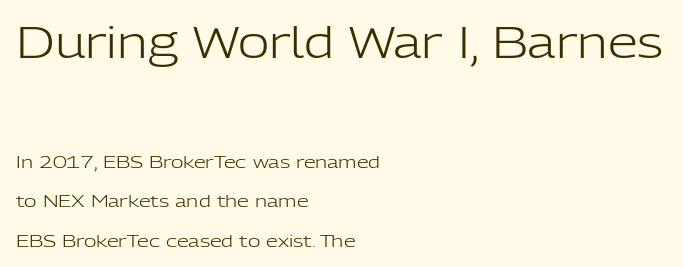
All the whitespace from short lines collects on the right. The passage shown is not bold in any degree. The face used here is a sans, in the tradition of grotesques and geometrics. The specimen reads as upright at a glance. Size contrast runs from large at the top to small at the bottom. Character widths vary here, with narrow letters taking less room than wide ones.
